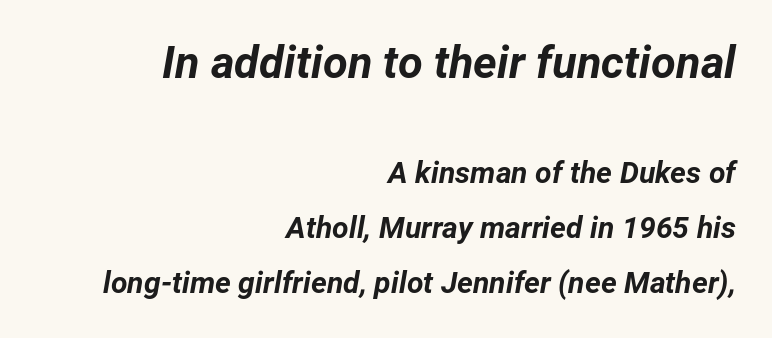
Q: Is the text bold? A: Yes.
Q: Is the text italic (slanted)? A: Yes, it leans right by about 12 degrees.
Q: Is the text underlined? A: No.
Q: How is the paragraph aligned? A: Right-aligned.
Q: Is the spacing between letters normal or unusually wide? A: Normal.
Q: Which block of text is set in a larger size, the first (top) or the second (bottom)? A: The first (top) one.
Q: Width (condensed, normal, or wide)? A: Normal.
Q: Stroke contrast? A: Low.
Q: x-height? A: Medium.
Q: Monospaced? A: No.
